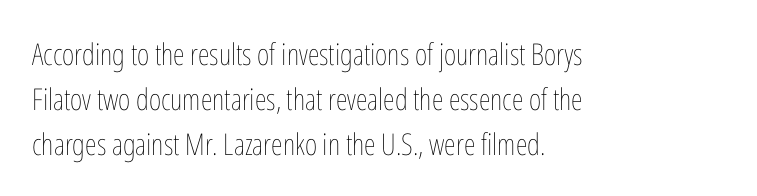
The image shows 30 px thin, condensed type, upright; set left-aligned, normal line spacing (1.5x), normal letter spacing, not underlined; low stroke contrast and a medium x-height.
